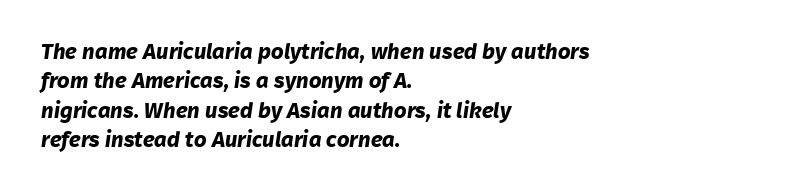
{"bold": "yes", "underline": "no", "align": "left", "line_spacing": "normal", "line_spacing_ratio": 1.33, "letter_spacing": "normal", "letter_spacing_em": 0.0, "glyph_px": 22}
